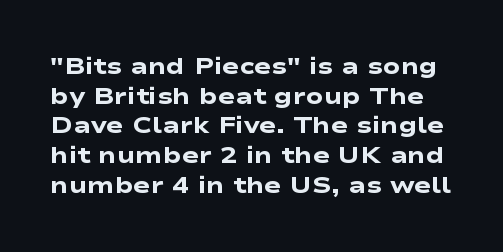
The image shows 23 px bold type; set normal line spacing (1.29x), normal letter spacing, not underlined.
